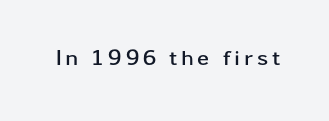
Weight check: bold — yes, fully. Rule under the text: the space is simply empty. Quick note: not italic, upright.
